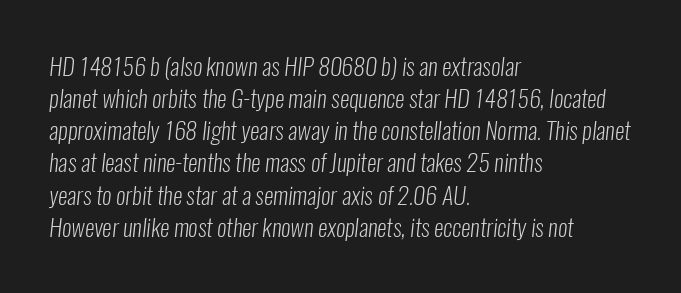
{"bold": "no", "underline": "no", "align": "left", "line_spacing": "normal", "line_spacing_ratio": 1.34, "letter_spacing": "normal", "letter_spacing_em": 0.0, "glyph_px": 24}
